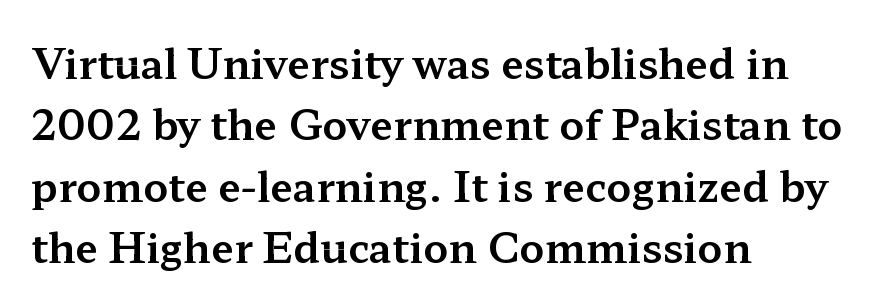
A classic flush-left, rag-right setting is used for this passage. Regular leading. Yep, those are serifs on the letters. Between one letter and the next there's only the usual sliver of space.
